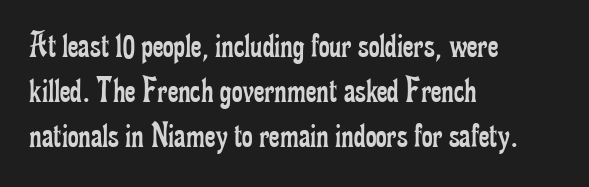
Q: Is the text bold? A: No.
Q: Is the text italic (slanted)? A: No, it is upright.
Q: Is the typeface a serif or a sans-serif typeface? A: Serif.
Q: Is the text underlined? A: No.
Q: How is the paragraph aligned? A: Left-aligned.
Q: Is the spacing between letters normal or unusually wide? A: Normal.
Q: Width (condensed, normal, or wide)? A: Condensed.
Q: Stroke contrast? A: Low.
Q: x-height? A: Small.
Q: Monospaced? A: No.
